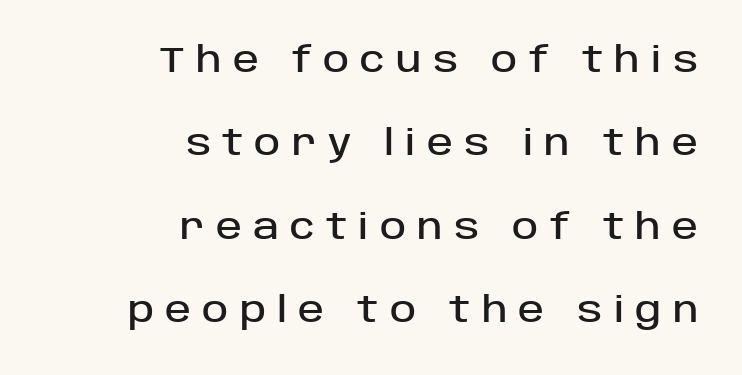
The image shows 35 px sans-serif type, upright; set right-aligned, loose line spacing (2.38x), unusually wide letter spacing (+0.32 em), not underlined; low stroke contrast and a large x-height.
